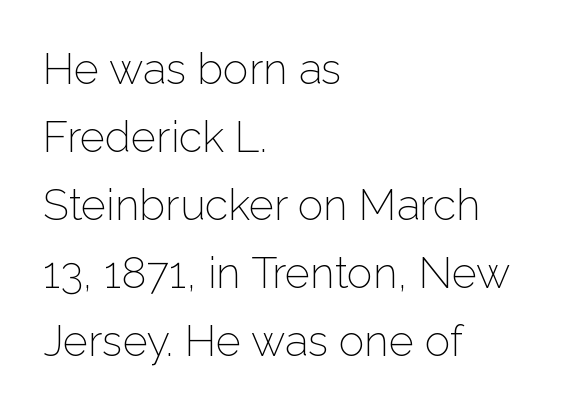
{"serif": "no", "italic": "no", "bold": "no", "weight": "light", "width": "normal", "stroke_contrast": "low", "x_height": "medium", "monospaced": "no", "underline": "no", "align": "left", "line_spacing": "normal", "line_spacing_ratio": 1.58, "letter_spacing": "normal", "letter_spacing_em": 0.0, "glyph_px": 43}
